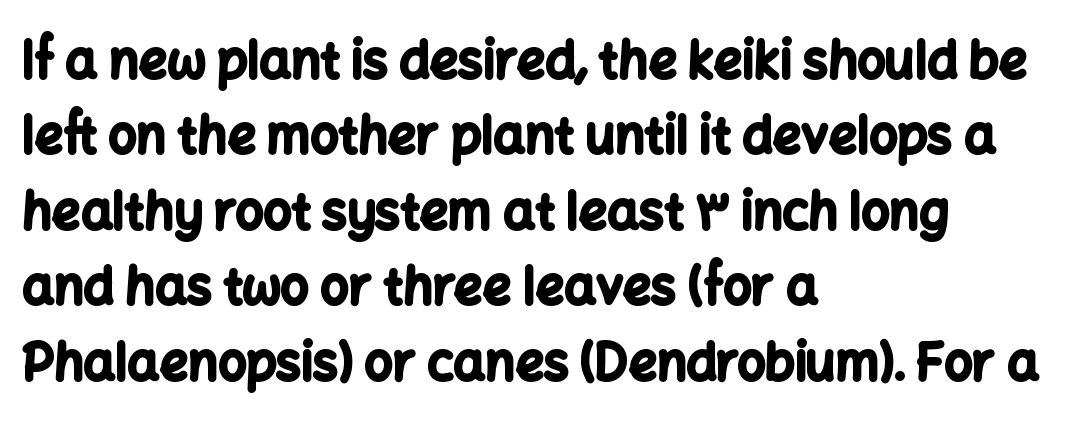
{"serif": "no", "italic": "no", "bold": "yes", "weight": "bold", "width": "normal", "stroke_contrast": "low", "x_height": "medium", "monospaced": "no", "underline": "no", "align": "left", "line_spacing": "normal", "line_spacing_ratio": 1.51, "letter_spacing": "normal", "letter_spacing_em": 0.0, "glyph_px": 50}
